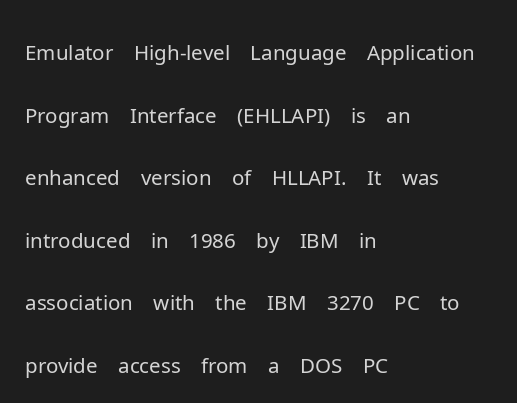
{"serif": "no", "italic": "no", "bold": "no", "weight": "light", "width": "normal", "stroke_contrast": "low", "x_height": "medium", "monospaced": "no", "underline": "no", "align": "left", "line_spacing": "normal", "line_spacing_ratio": 1.49, "letter_spacing": "normal", "letter_spacing_em": 0.0, "glyph_px": 42}
